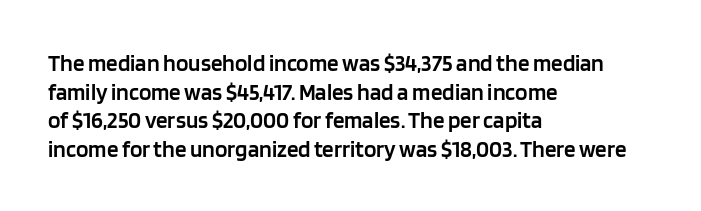
Q: Is the text bold? A: Semi-bold.
Q: Is the text italic (slanted)? A: No, it is upright.
Q: Is the text underlined? A: No.
Q: How is the paragraph aligned? A: Left-aligned.
Q: Is the spacing between letters normal or unusually wide? A: Normal.
